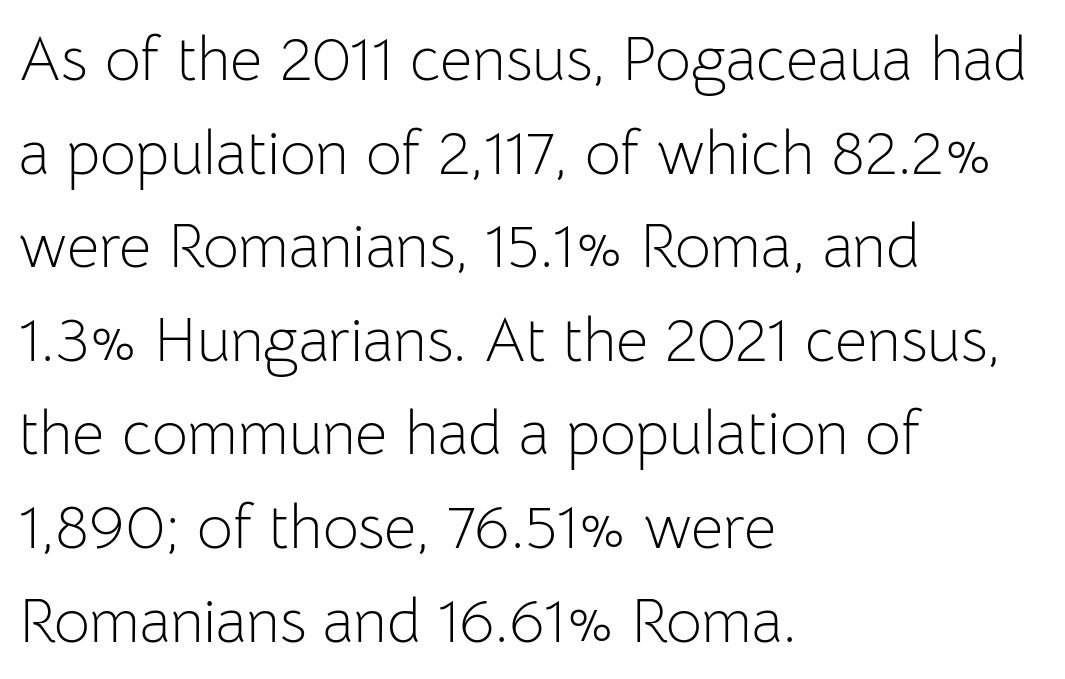
The image shows 62 px light sans-serif type, upright; set left-aligned, normal line spacing (1.51x), normal letter spacing, not underlined; low stroke contrast and a medium x-height.
